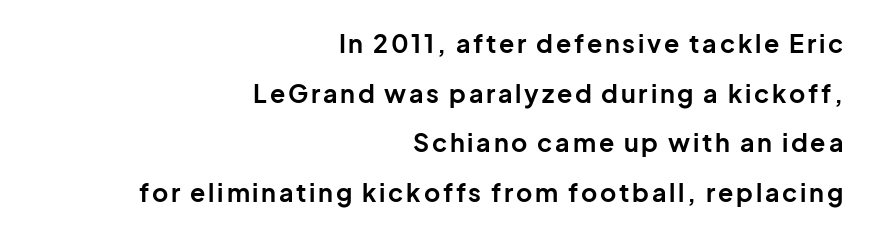
The image shows 25 px bold type, upright; set right-aligned, loose line spacing (1.99x), not underlined.
